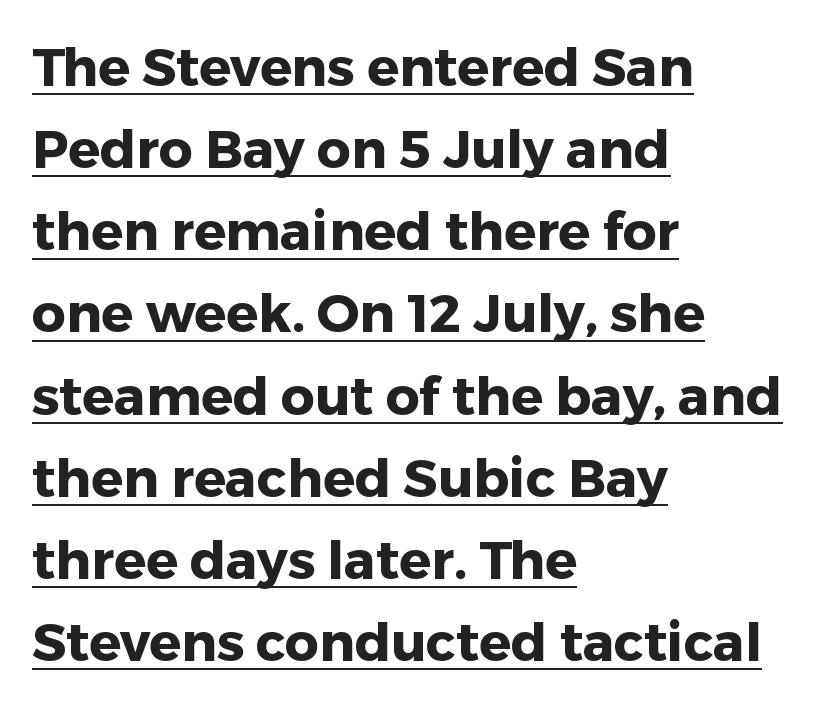
Caption: standard tracking, unaltered. Here the designer chose a conventional face with non-uniform glyph widths. No italicization has been applied; the sample stays upright. The lines are quadded left.
